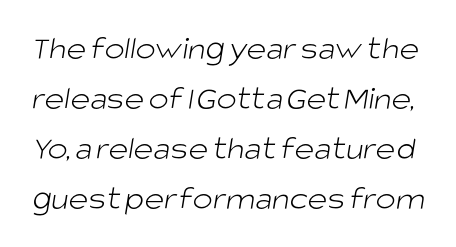
No heavy texture on the line: the type isn't bold. Notice how descenders clear the ascenders below comfortably — that's standard leading. Grotesque or geometric, the face here clearly has no serifs. Do the characters align in a grid? No, the font is proportional. The gaps between neighbouring characters are ordinary and unremarkable.
